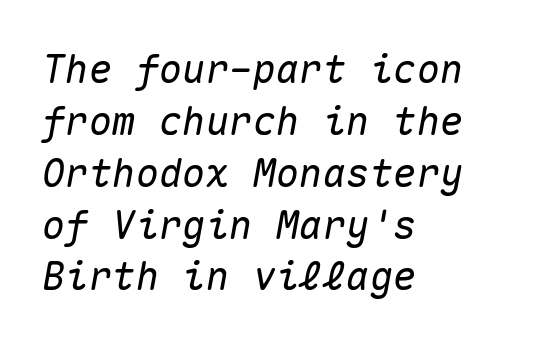
{"italic": "yes", "lean": "right", "slant_degrees": 10, "width": "normal", "stroke_contrast": "medium", "x_height": "medium", "monospaced": "yes", "underline": "no", "align": "left", "line_spacing": "normal", "line_spacing_ratio": 1.33, "letter_spacing": "normal", "letter_spacing_em": 0.0, "glyph_px": 39}
